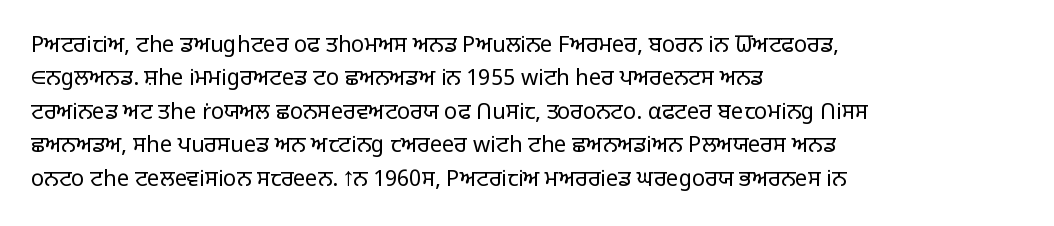
{"italic": "no", "bold": "no", "underline": "no", "align": "left", "line_spacing": "normal", "line_spacing_ratio": 1.52, "letter_spacing": "normal", "letter_spacing_em": 0.0, "glyph_px": 22}
